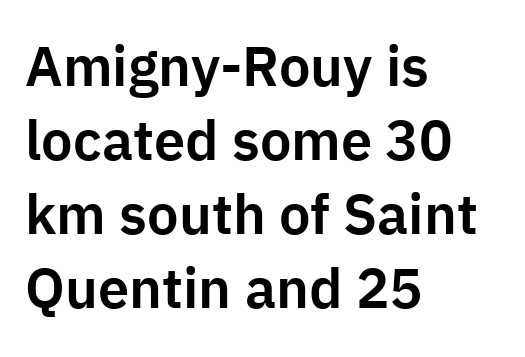
These lines are rendered in a variable-pitch font. Evenly set lines give the paragraph a standard silhouette. The font's upright variant was chosen for this text. Descender tails drop into unmarked territory. The paragraph shown leans on its left margin. No feet cap the strokes, marking this as sans-serif type.
